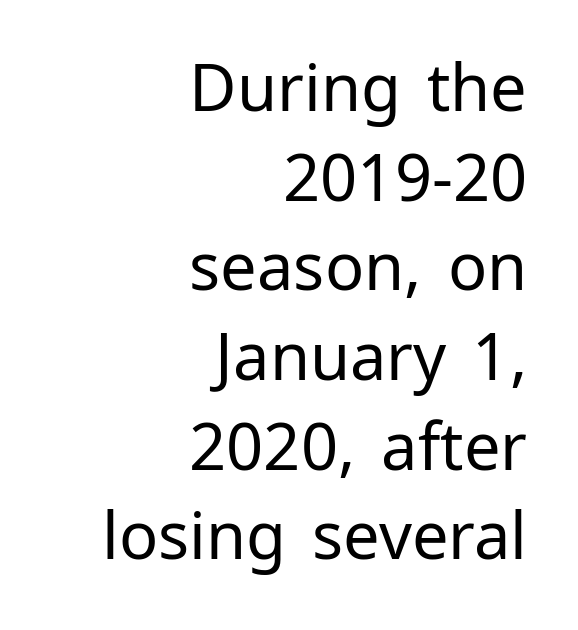
Q: Is the text bold? A: No.
Q: Is the text italic (slanted)? A: No, it is upright.
Q: Is the typeface a serif or a sans-serif typeface? A: Sans-serif.
Q: Is the text underlined? A: No.
Q: How is the paragraph aligned? A: Right-aligned.
Q: Is the spacing between letters normal or unusually wide? A: Normal.
Q: Is the spacing between lines tight, normal or loose? A: Normal.
Q: Width (condensed, normal, or wide)? A: Normal.
Q: Stroke contrast? A: Low.
Q: x-height? A: Medium.
Q: Monospaced? A: No.
